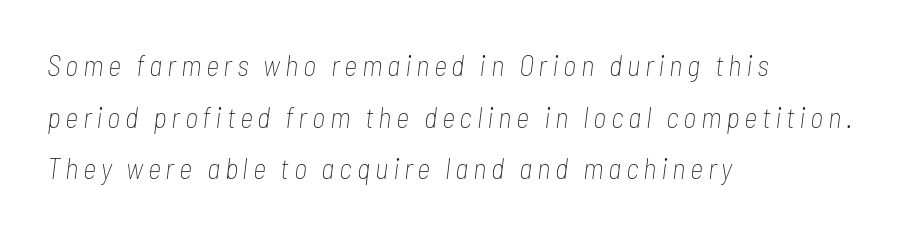
Q: Is the text bold? A: No.
Q: Is the text italic (slanted)? A: Yes, it leans right by about 7 degrees.
Q: Is the text underlined? A: No.
Q: How is the paragraph aligned? A: Left-aligned.
Q: Width (condensed, normal, or wide)? A: Condensed.
Q: Stroke contrast? A: Low.
Q: x-height? A: Medium.
Q: Monospaced? A: No.
